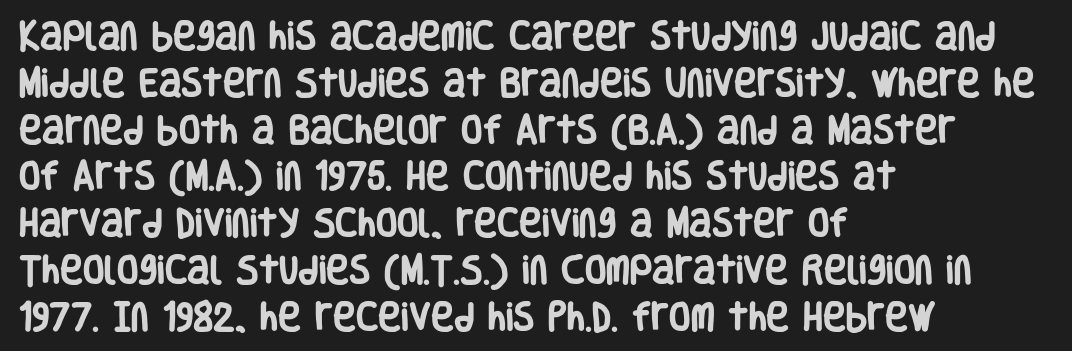
{"serif": "no", "italic": "no", "bold": "yes", "weight": "heavy", "width": "condensed", "stroke_contrast": "low", "x_height": "large", "monospaced": "no", "underline": "no", "align": "left", "line_spacing": "normal", "line_spacing_ratio": 1.51, "letter_spacing": "normal", "letter_spacing_em": 0.0, "glyph_px": 31}
